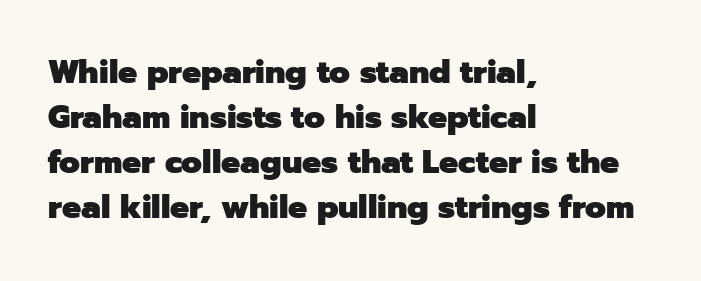
In terms of letterspacing, this is plain default setting. The letters carry no serifs — their stems end cleanly without finishing strokes. Designer's note — italics off, roman on. Underline: absent. Is this a fixed-width face? No — the glyphs have proportional, varying widths.
